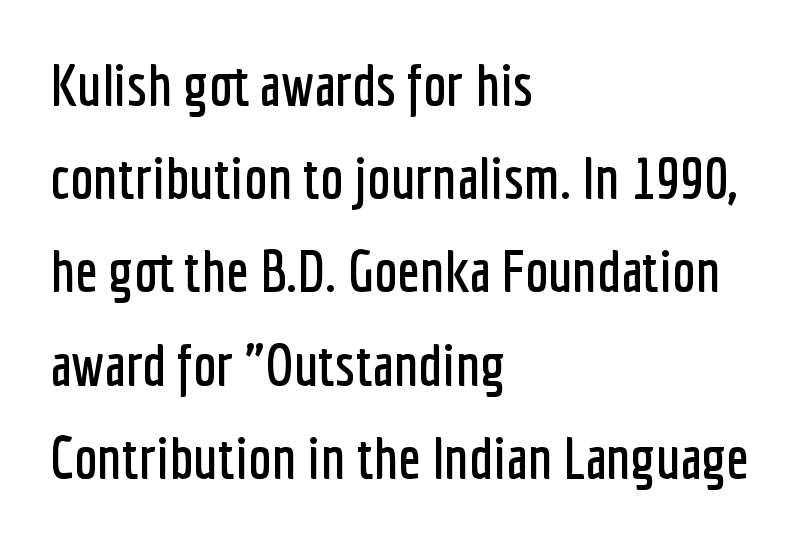
Q: Is the text italic (slanted)? A: No, it is upright.
Q: Is the typeface a serif or a sans-serif typeface? A: Sans-serif.
Q: Is the text underlined? A: No.
Q: How is the paragraph aligned? A: Left-aligned.
Q: Is the spacing between letters normal or unusually wide? A: Normal.
Q: Is the spacing between lines tight, normal or loose? A: Normal.
Q: Width (condensed, normal, or wide)? A: Condensed.
Q: Stroke contrast? A: Low.
Q: x-height? A: Medium.
Q: Monospaced? A: No.
